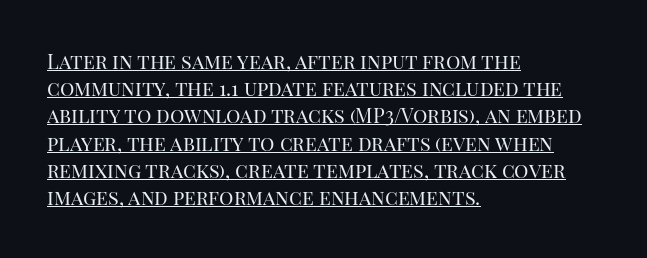
Italic? Not at all — the glyphs are vertical. Spacing between characters is what you'd get straight out of the box. Each new line begins a customary step beneath the previous one. Stroke mass is kept to a normal reading level or below. The rendering anchors every line to the left-hand side.
